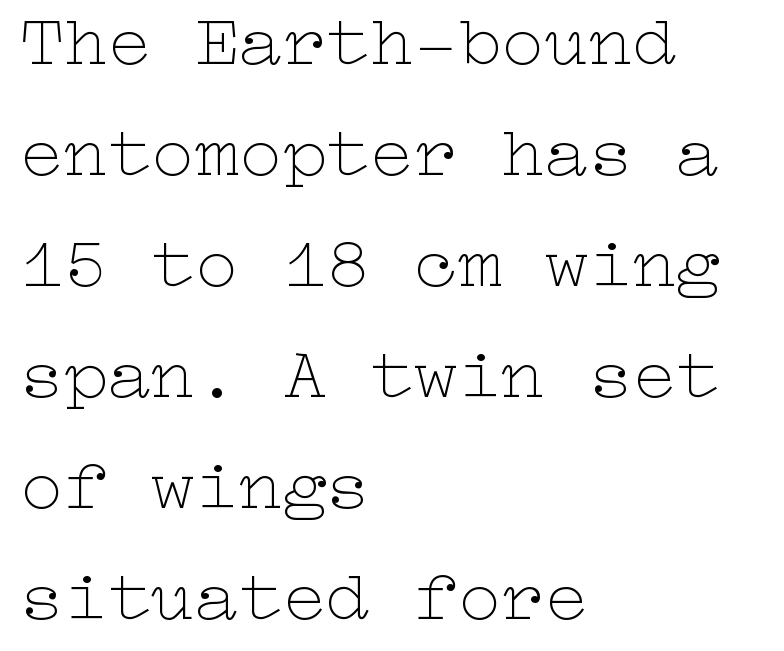
Q: Is the text bold? A: No.
Q: Is the text italic (slanted)? A: No, it is upright.
Q: Is the text underlined? A: No.
Q: How is the paragraph aligned? A: Left-aligned.
Q: Is the spacing between letters normal or unusually wide? A: Normal.
Q: Is the spacing between lines tight, normal or loose? A: Normal.
Q: Width (condensed, normal, or wide)? A: Wide.
Q: Stroke contrast? A: Low.
Q: x-height? A: Medium.
